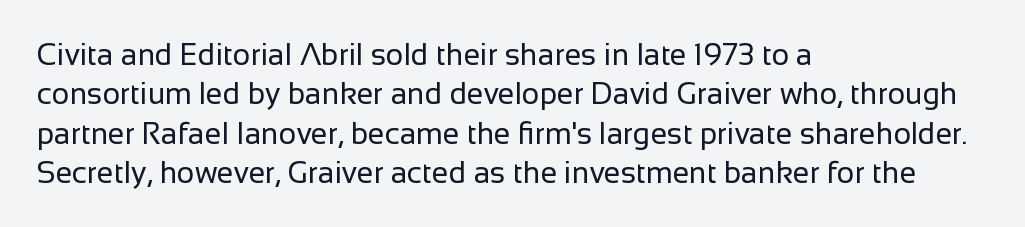
The image shows 30 px regular-weight sans-serif type, upright; set left-aligned, normal line spacing (1.31x), normal letter spacing, not underlined; low stroke contrast and a medium x-height.
